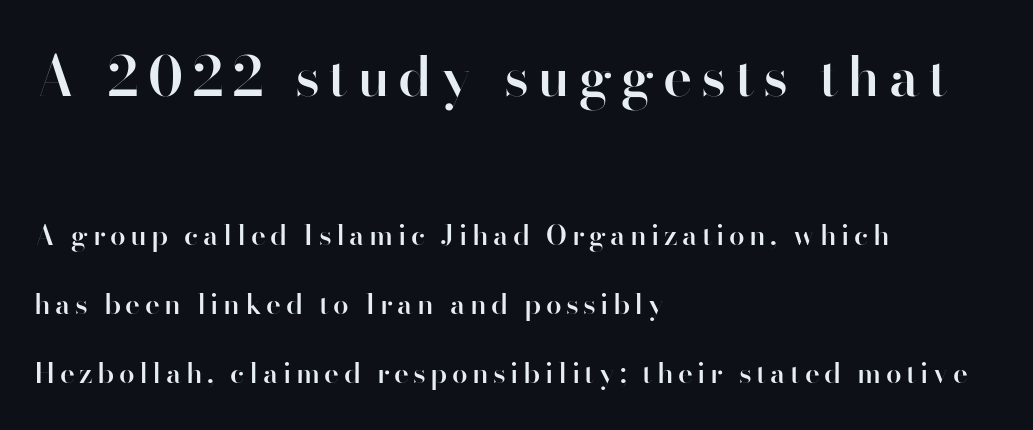
{"serif": "no", "italic": "no", "bold": "semi", "weight": "semibold", "width": "normal", "stroke_contrast": "high", "x_height": "small", "monospaced": "no", "underline": "no", "align": "left", "line_spacing": "loose", "line_spacing_ratio": 2.46, "larger_block": "first", "size_ratio": 1.96, "glyph_px": 55}
